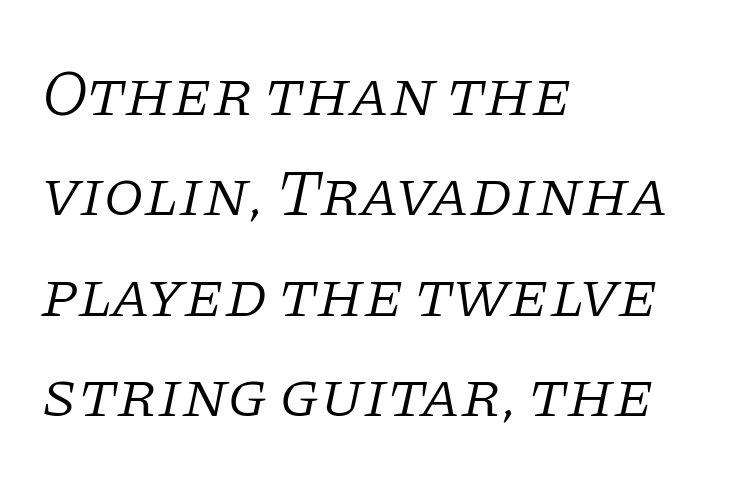
{"serif": "yes", "italic": "yes", "lean": "right", "slant_degrees": 11, "bold": "no", "weight": "light", "width": "normal", "stroke_contrast": "low", "x_height": "large", "monospaced": "no", "underline": "no", "align": "left", "line_spacing": "normal", "line_spacing_ratio": 1.52, "letter_spacing": "normal", "letter_spacing_em": 0.0, "glyph_px": 66}
